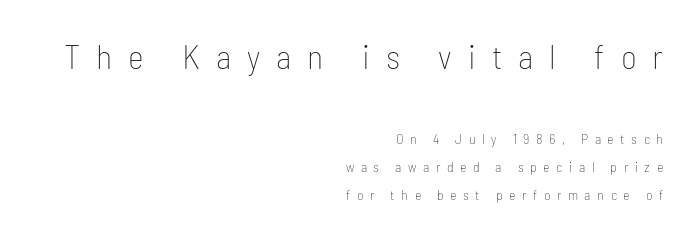
The image shows 34 px thin, condensed sans-serif type, upright; set right-aligned, loose line spacing (1.99x), unusually wide letter spacing (+0.47 em), not underlined; the first (top) block is 2.43x larger; low stroke contrast and a medium x-height.
